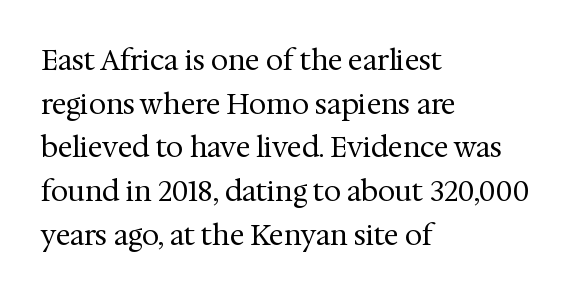
{"serif": "yes", "italic": "no", "bold": "no", "weight": "regular", "width": "normal", "stroke_contrast": "medium", "x_height": "medium", "monospaced": "no", "underline": "no", "align": "left", "line_spacing": "normal", "line_spacing_ratio": 1.56, "letter_spacing": "normal", "letter_spacing_em": 0.0, "glyph_px": 28}
